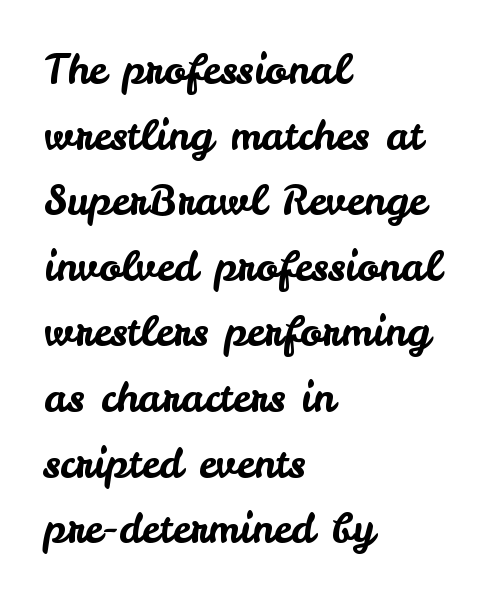
Q: Is the text italic (slanted)? A: Yes.
Q: Is the typeface a serif or a sans-serif typeface? A: Sans-serif.
Q: Is the text underlined? A: No.
Q: How is the paragraph aligned? A: Left-aligned.
Q: Is the spacing between letters normal or unusually wide? A: Normal.
Q: Is the spacing between lines tight, normal or loose? A: Normal.
Q: Width (condensed, normal, or wide)? A: Normal.
Q: Stroke contrast? A: Low.
Q: x-height? A: Small.
Q: Monospaced? A: No.
